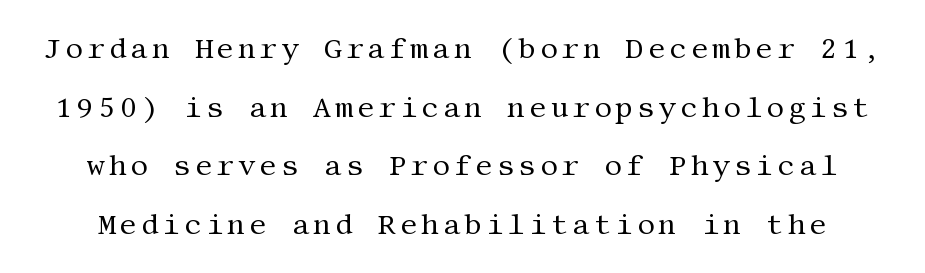
Font category for this specimen: serif. The space between consecutive lines is lavish. The face looks like a standard text weight, possibly lighter. No word sits above an underline. The lettering stays uniformly vertical, giving the passage a roman look.
